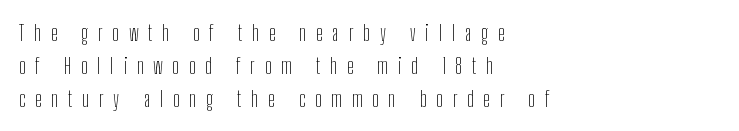
Q: Is the text bold? A: No.
Q: Is the text italic (slanted)? A: No, it is upright.
Q: Is the text underlined? A: No.
Q: How is the paragraph aligned? A: Left-aligned.
Q: Is the spacing between letters normal or unusually wide? A: Unusually wide.
Q: Is the spacing between lines tight, normal or loose? A: Normal.
